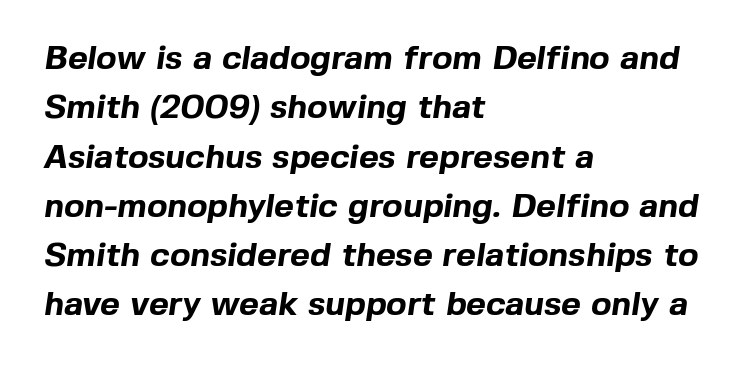
If you measured baseline to baseline, you'd find a middling distance. These lines carry a lot of weight — the face is fully bold. Characters follow at the spacing the type designer built in. The zone under the glyphs is completely vacant. The rendering shows plain stroke endings on the letterforms — a sans-serif design.
